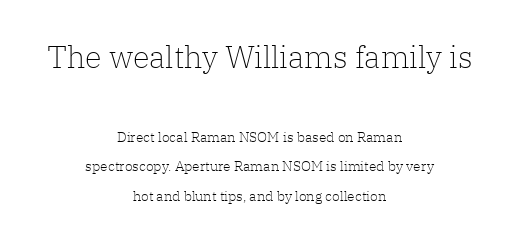
The image shows 31 px light serif type, upright; set centered, loose line spacing (2.12x), normal letter spacing, not underlined; the first (top) block is 2.21x larger; low stroke contrast and a medium x-height.
